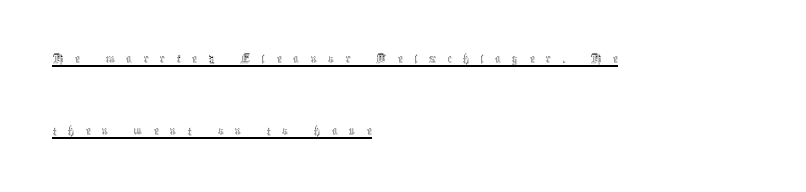
The image shows 30 px thin, condensed type, upright; set left-aligned, loose line spacing (2.4x), unusually wide letter spacing (+0.37 em), underlined; a medium x-height.
